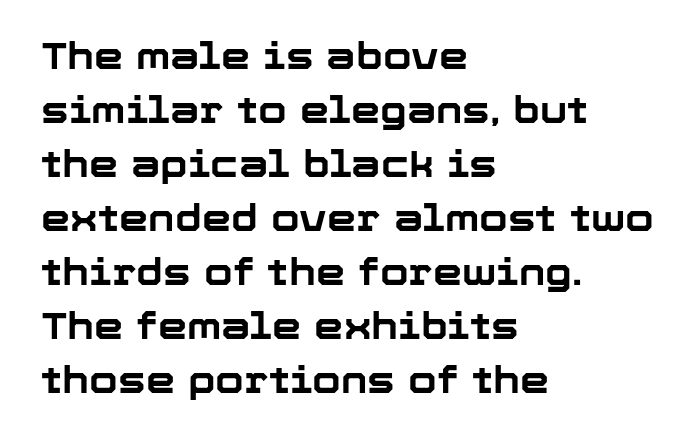
The image shows 37 px bold sans-serif type, upright; set left-aligned, normal line spacing (1.46x), normal letter spacing, not underlined; low stroke contrast and a medium x-height.
